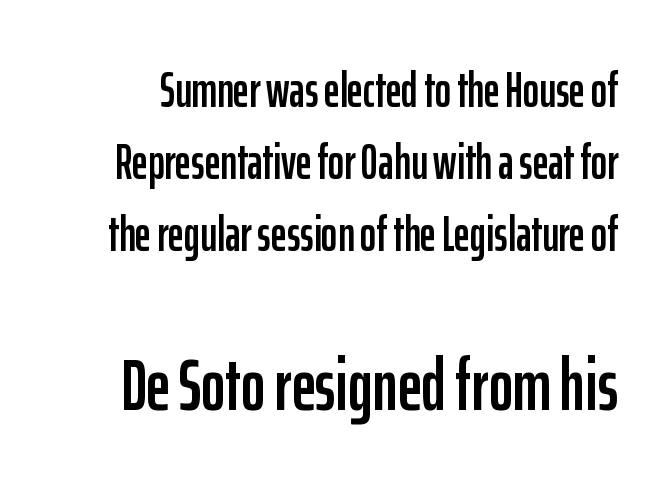
Evenly set lines give the paragraph a standard silhouette. How are the letters spaced? Ordinarily, with no added tracking. A sans-serif font was chosen for this passage. Here the designer chose a conventional face with non-uniform glyph widths. A roman cut, with each character standing at attention.
